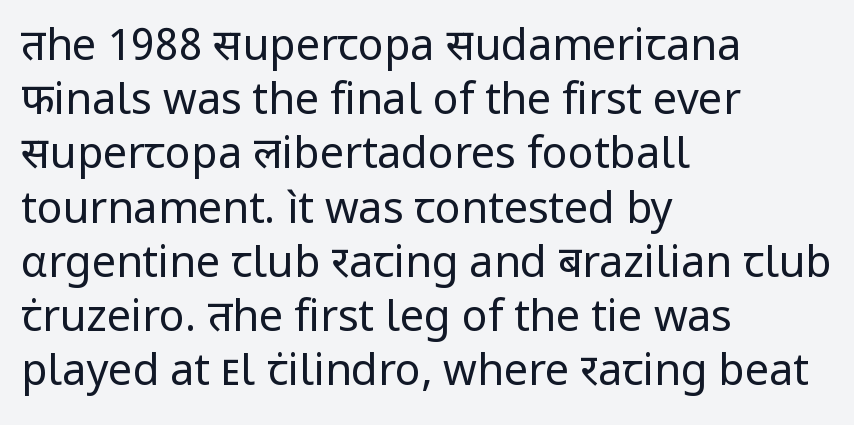
Tracking value appears to be zero — textbook default spacing. Descender tails drop into unmarked territory. The passage shown is not bold in any degree. The rendering uses natural spacing where letterforms have individual widths. Leftover space on each line is placed entirely after the last word. Designer's note — italics off, roman on.
